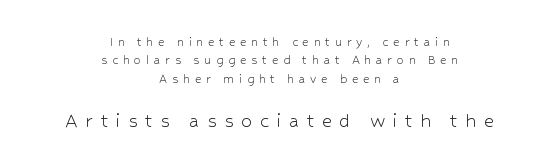
{"italic": "no", "bold": "no", "underline": "no", "align": "center", "line_spacing": "normal", "line_spacing_ratio": 1.31, "letter_spacing": "wide", "letter_spacing_em": 0.34, "larger_block": "second", "size_ratio": 1.57, "glyph_px": 22}
